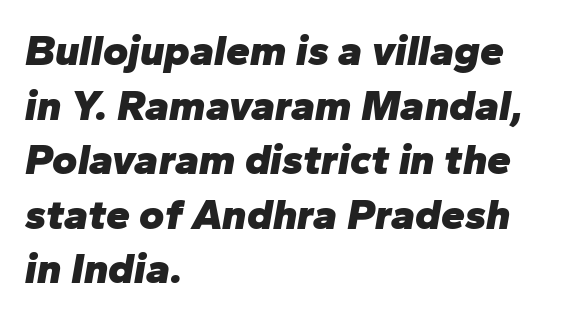
Q: Is the text bold? A: Yes.
Q: Is the text italic (slanted)? A: Yes, it leans right by about 10 degrees.
Q: Is the text underlined? A: No.
Q: How is the paragraph aligned? A: Left-aligned.
Q: Is the spacing between letters normal or unusually wide? A: Normal.
Q: Is the spacing between lines tight, normal or loose? A: Normal.
Q: Width (condensed, normal, or wide)? A: Normal.
Q: Stroke contrast? A: Low.
Q: x-height? A: Medium.
Q: Monospaced? A: No.
